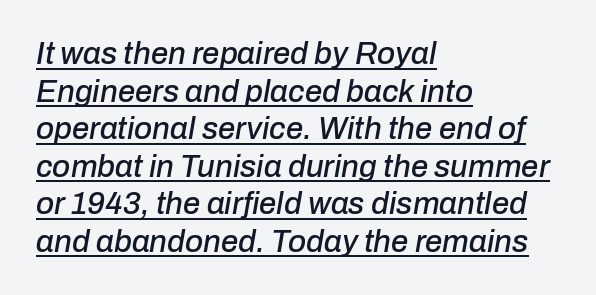
{"italic": "yes", "lean": "right", "slant_degrees": 10, "width": "normal", "stroke_contrast": "low", "x_height": "medium", "monospaced": "no", "underline": "yes", "align": "left", "line_spacing_ratio": 1.21, "letter_spacing": "normal", "letter_spacing_em": 0.0, "glyph_px": 31}
